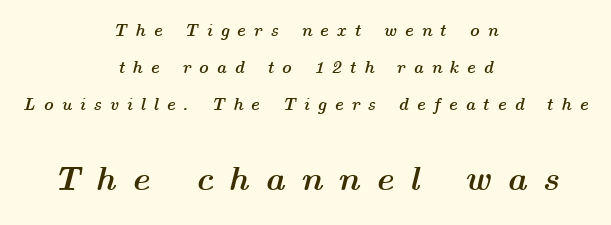
The image shows 34 px semibold, wide type, italic (leaning right); set centered, loose line spacing (2.17x), unusually wide letter spacing (+0.46 em), not underlined; the second (bottom) block is 2.0x larger; medium stroke contrast and a medium x-height.
